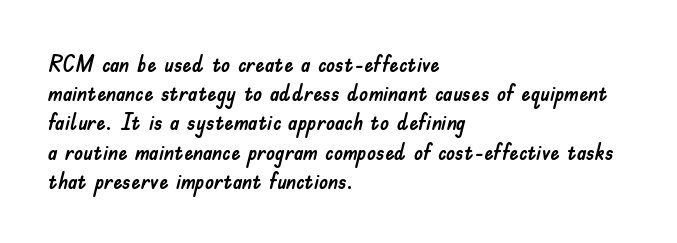
Interline gaps are of average width in this sample. Short note: letters normally spaced. The strip under each line holds only bare page. Which margin do the lines hug? The left one — the right edge is uneven.
